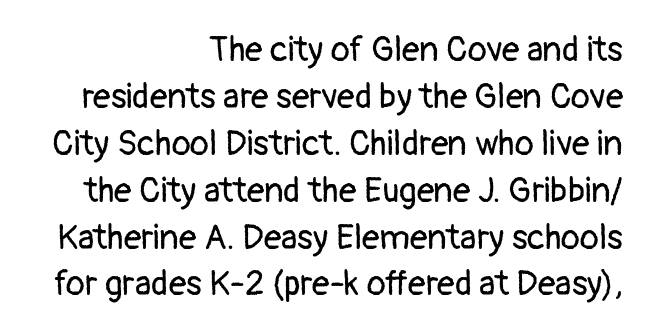
Q: Is the text bold? A: No.
Q: Is the text italic (slanted)? A: No, it is upright.
Q: Is the typeface a serif or a sans-serif typeface? A: Sans-serif.
Q: Is the text underlined? A: No.
Q: How is the paragraph aligned? A: Right-aligned.
Q: Is the spacing between letters normal or unusually wide? A: Normal.
Q: Is the spacing between lines tight, normal or loose? A: Normal.
Q: Width (condensed, normal, or wide)? A: Normal.
Q: Stroke contrast? A: Low.
Q: x-height? A: Medium.
Q: Monospaced? A: No.
